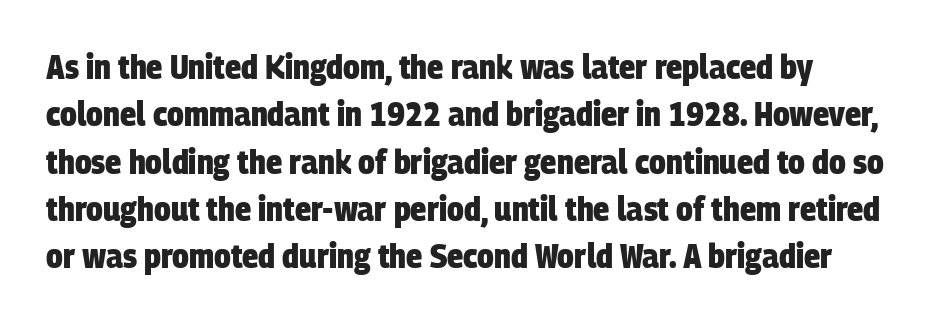
The image shows 34 px heavy, condensed sans-serif type; set left-aligned, normal line spacing (1.39x), normal letter spacing, not underlined; low stroke contrast and a large x-height.
